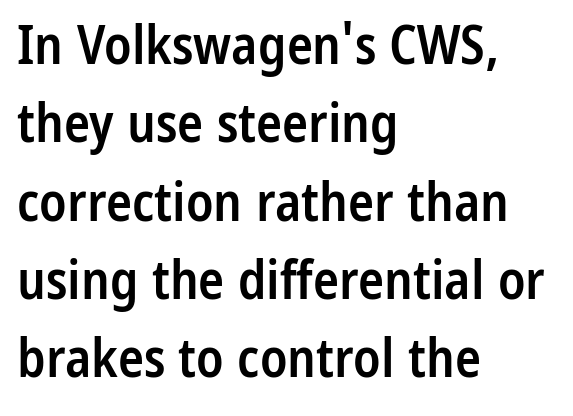
The image shows 54 px semibold, condensed sans-serif type, upright; set left-aligned, normal line spacing (1.45x), normal letter spacing, not underlined; low stroke contrast and a medium x-height.
